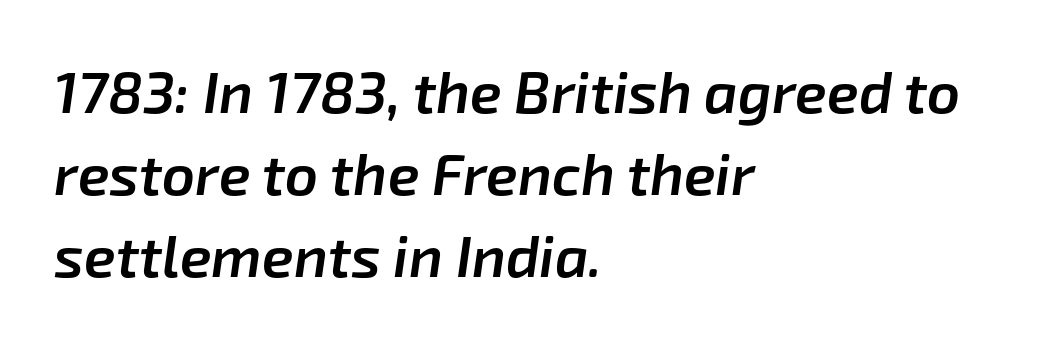
The image shows 58 px semibold type, italic (leaning right); set left-aligned, normal line spacing (1.41x), normal letter spacing, not underlined; low stroke contrast and a medium x-height.
